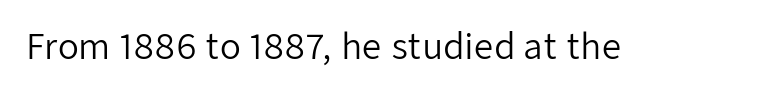
Q: Is the text bold? A: No.
Q: Is the text italic (slanted)? A: No, it is upright.
Q: Is the typeface a serif or a sans-serif typeface? A: Sans-serif.
Q: Is the text underlined? A: No.
Q: Is the spacing between letters normal or unusually wide? A: Normal.
Q: Width (condensed, normal, or wide)? A: Normal.
Q: Stroke contrast? A: Low.
Q: x-height? A: Medium.
Q: Monospaced? A: No.
